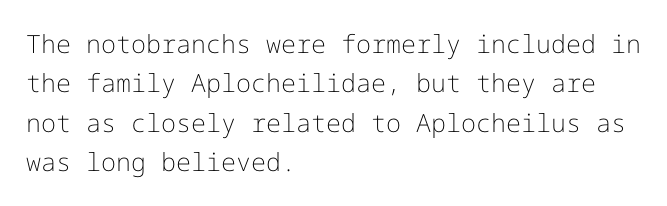
This block has exactly the height ordinary leading produces. Heft: none added — not bold. The face used here is rendered with its standard letterfit. Horizontally, the lines are justified to the leading edge only.
